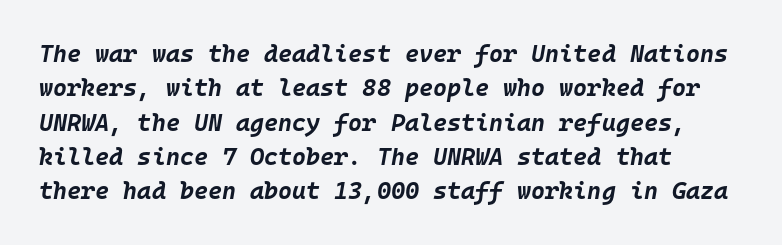
{"italic": "yes", "lean": "right", "slant_degrees": 10, "bold": "yes", "underline": "no", "align": "left", "line_spacing": "normal", "line_spacing_ratio": 1.43, "letter_spacing": "normal", "letter_spacing_em": 0.0, "glyph_px": 24}
